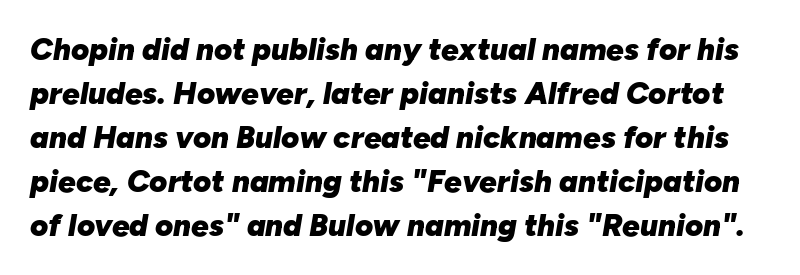
Q: Is the text bold? A: Yes.
Q: Is the text italic (slanted)? A: Yes, it leans right by about 10 degrees.
Q: Is the text underlined? A: No.
Q: Is the spacing between letters normal or unusually wide? A: Normal.
Q: Is the spacing between lines tight, normal or loose? A: Normal.
Q: Width (condensed, normal, or wide)? A: Normal.
Q: Stroke contrast? A: Low.
Q: x-height? A: Medium.
Q: Monospaced? A: No.
